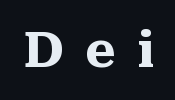
A typesetter would call this heavily tracked-out type. The gap between lines stays unmarked. The face used here is proportionally spaced, like ordinary book or web type. Ascenders rise straight up at ninety degrees. This rendering employs a face with finishing strokes, i.e., a serif. Typesetter's note: full bold, strokes at maximum text heaviness.
